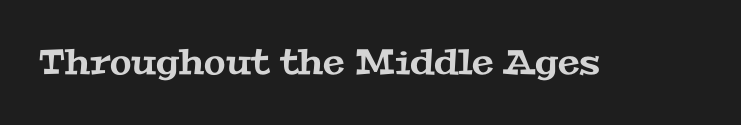
Short note: letters normally spaced. A bare baseline throughout the passage. A typesetter would label this face a serif. The rendering uses natural spacing where letterforms have individual widths.
